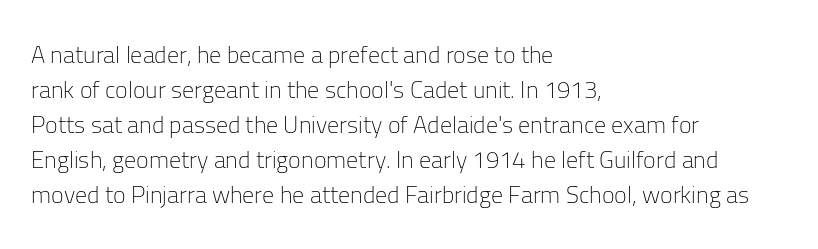
No word sits above an underline. This is the regular roman posture of the typeface. The lines in this sample share a left origin and differ only in where they stop. Successive baselines arrive at the customary interval.
